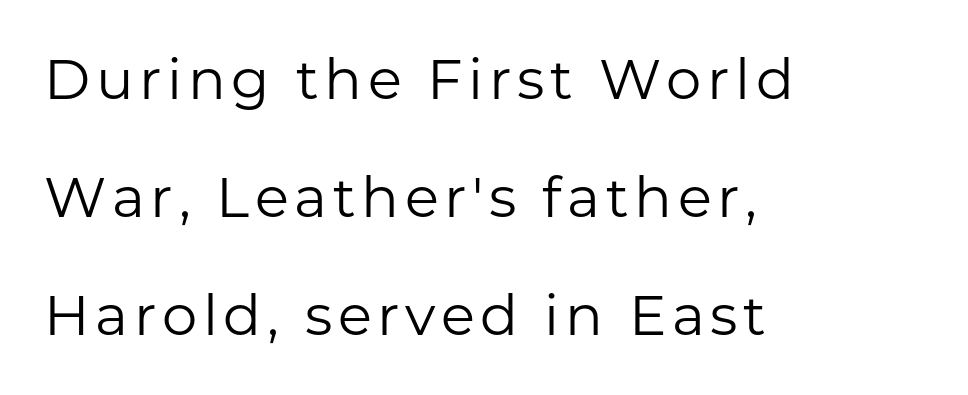
{"serif": "no", "italic": "no", "bold": "no", "weight": "regular", "width": "normal", "stroke_contrast": "low", "x_height": "medium", "monospaced": "no", "underline": "no", "align": "left", "line_spacing": "loose", "line_spacing_ratio": 2.11, "glyph_px": 56}
